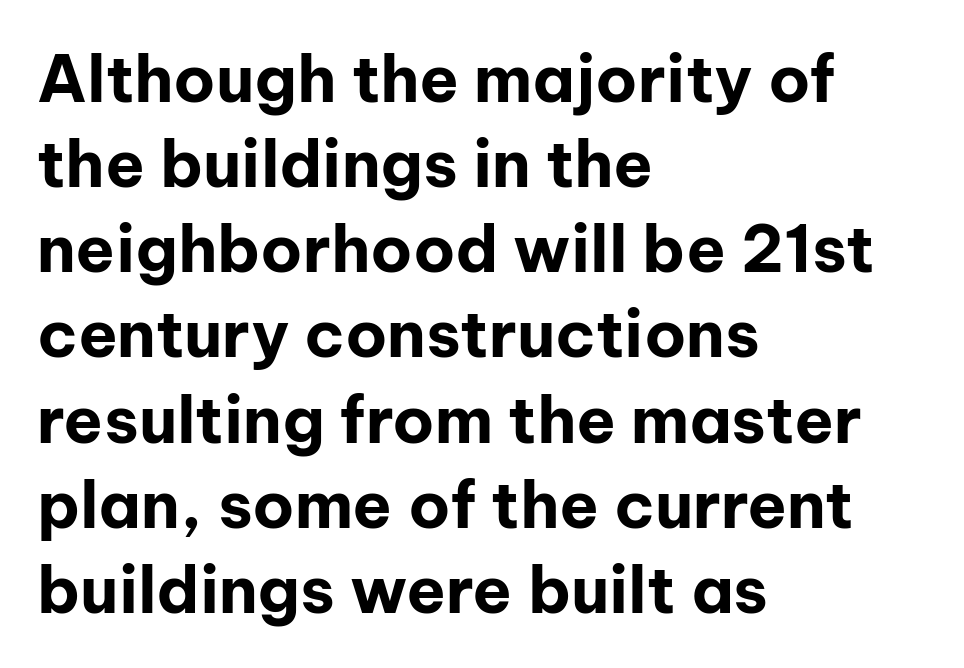
Does the weight exceed regular? Yes, all the way to bold. Does the leading feel generous? No, just average. The passage shown is typed in a proportional face where columns would drift. Quick note: underline off.
